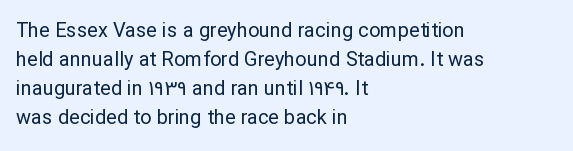
{"italic": "no", "bold": "no", "underline": "no", "align": "left", "line_spacing": "normal", "line_spacing_ratio": 1.45, "letter_spacing": "normal", "letter_spacing_em": 0.0, "glyph_px": 20}
